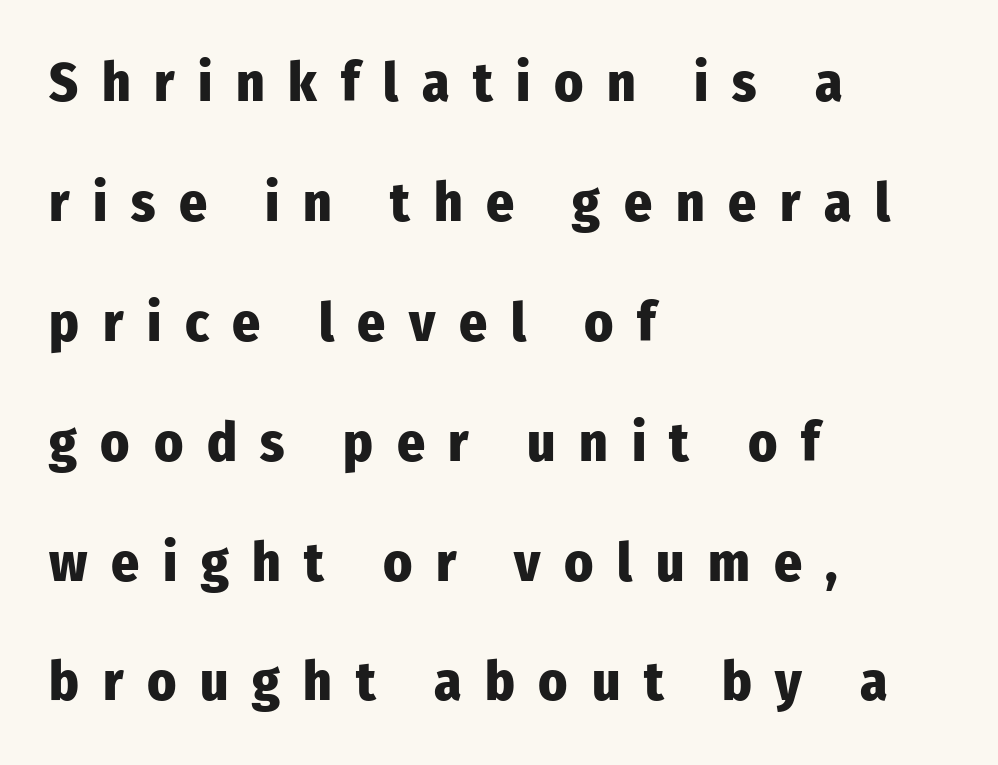
Q: Is the text bold? A: Yes.
Q: Is the text italic (slanted)? A: No, it is upright.
Q: Is the typeface a serif or a sans-serif typeface? A: Sans-serif.
Q: Is the text underlined? A: No.
Q: How is the paragraph aligned? A: Left-aligned.
Q: Is the spacing between letters normal or unusually wide? A: Unusually wide.
Q: Is the spacing between lines tight, normal or loose? A: Loose.
Q: Width (condensed, normal, or wide)? A: Condensed.
Q: Stroke contrast? A: Low.
Q: x-height? A: Medium.
Q: Monospaced? A: No.
